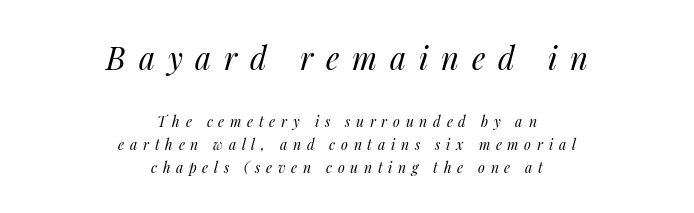
Stems here are at most as thick as an everyday book face. This block has exactly the height ordinary leading produces. Notice how the stems are inclined rather than vertical — that's the hallmark of italics. A clean baseline with only descenders dipping below it.
